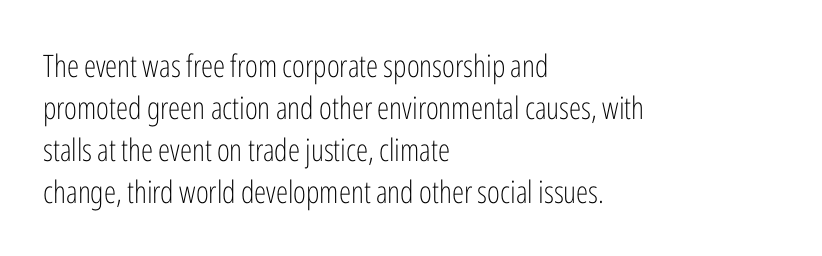
The image shows 31 px light, condensed sans-serif type, upright; set left-aligned, normal line spacing (1.35x), normal letter spacing, not underlined; low stroke contrast and a medium x-height.
